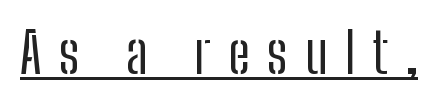
The image shows 56 px regular-weight, condensed sans-serif type, upright; set unusually wide letter spacing (+0.31 em), underlined; low stroke contrast and a medium x-height.
